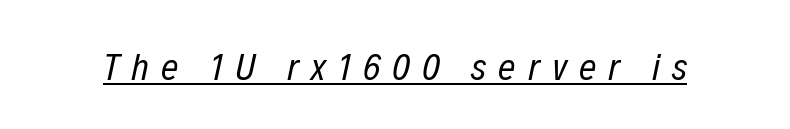
The image shows 38 px regular-weight, condensed type, italic (leaning right); set unusually wide letter spacing (+0.32 em), underlined; low stroke contrast and a medium x-height.
